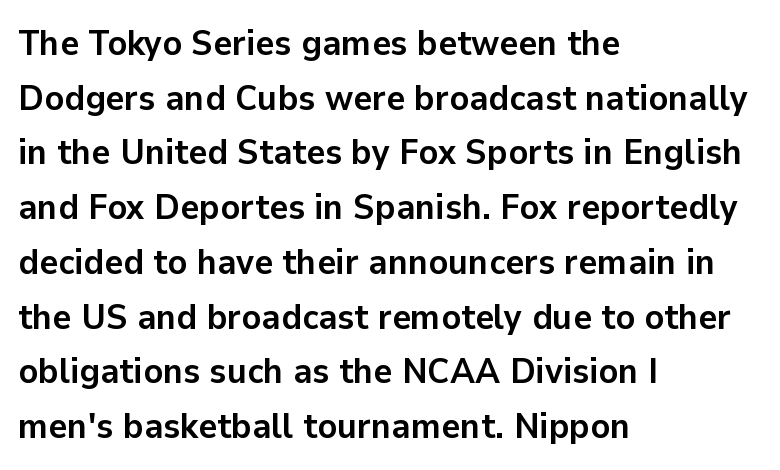
{"serif": "no", "italic": "no", "bold": "yes", "weight": "semibold", "width": "normal", "stroke_contrast": "low", "x_height": "medium", "monospaced": "no", "underline": "no", "align": "left", "line_spacing": "normal", "line_spacing_ratio": 1.52, "letter_spacing": "normal", "letter_spacing_em": 0.0, "glyph_px": 36}
